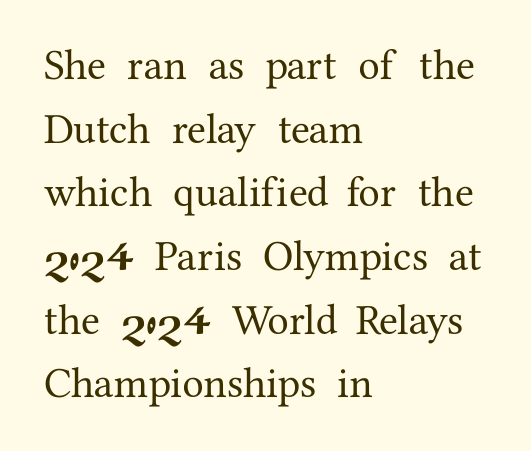
{"serif": "yes", "italic": "no", "width": "normal", "stroke_contrast": "medium", "x_height": "medium", "monospaced": "no", "underline": "no", "align": "left", "line_spacing": "normal", "line_spacing_ratio": 1.48, "letter_spacing": "normal", "letter_spacing_em": 0.0, "glyph_px": 43}
